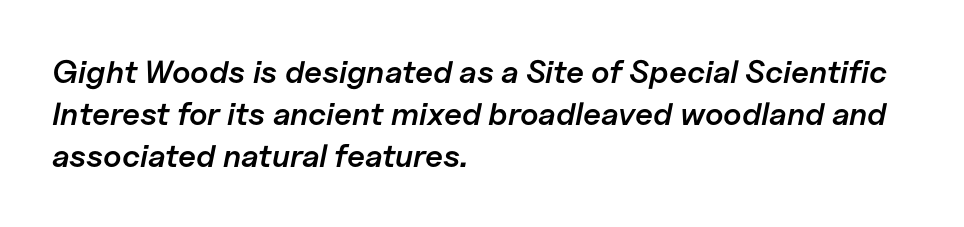
The image shows 32 px semibold type, italic (leaning right); set left-aligned, normal line spacing (1.31x), normal letter spacing, not underlined; low stroke contrast and a medium x-height.
